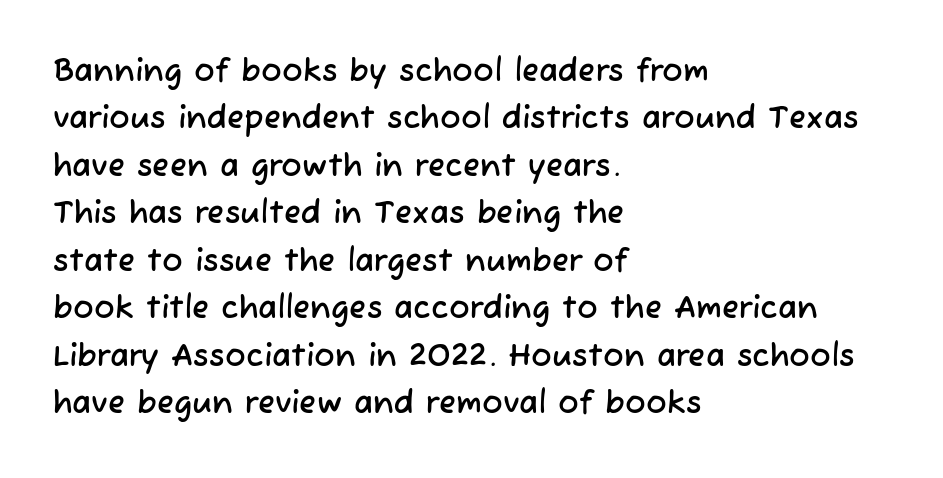
{"serif": "no", "width": "normal", "stroke_contrast": "low", "x_height": "medium", "monospaced": "no", "underline": "no", "align": "left", "line_spacing": "normal", "line_spacing_ratio": 1.53, "letter_spacing": "normal", "letter_spacing_em": 0.0, "glyph_px": 31}
